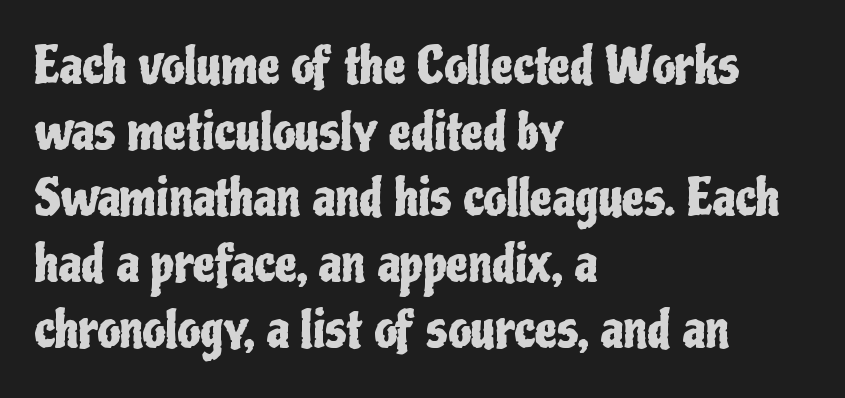
{"serif": "no", "italic": "no", "width": "condensed", "stroke_contrast": "low", "x_height": "medium", "monospaced": "no", "underline": "no", "align": "left", "line_spacing": "normal", "line_spacing_ratio": 1.32, "letter_spacing": "normal", "letter_spacing_em": 0.0, "glyph_px": 50}
